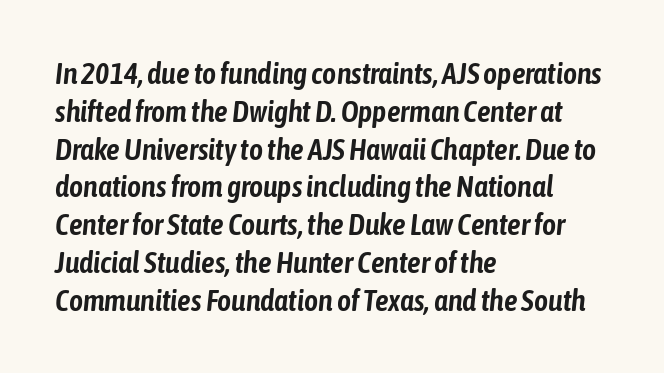
The lines in this sample share a left origin and differ only in where they stop. Characters follow at the spacing the type designer built in. The face used here is proportionally spaced, like ordinary book or web type. The whole block is typeset with a tilt. Is there much room between lines? A standard amount, neither cramped nor airy. This rendering features lettering with no underline.
